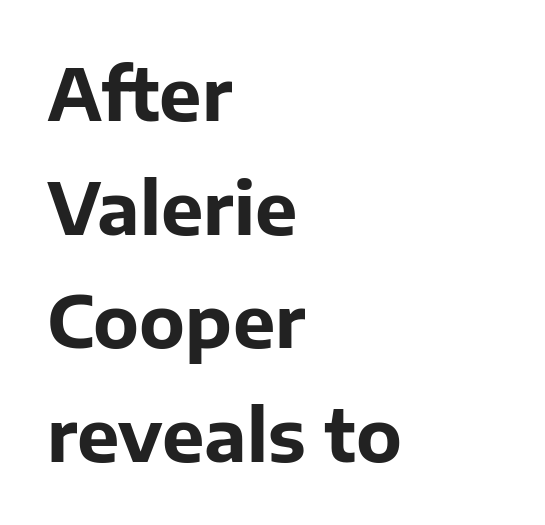
Q: Is the text bold? A: Yes.
Q: Is the text italic (slanted)? A: No, it is upright.
Q: Is the typeface a serif or a sans-serif typeface? A: Sans-serif.
Q: Is the text underlined? A: No.
Q: How is the paragraph aligned? A: Left-aligned.
Q: Is the spacing between letters normal or unusually wide? A: Normal.
Q: Is the spacing between lines tight, normal or loose? A: Normal.
Q: Width (condensed, normal, or wide)? A: Normal.
Q: Stroke contrast? A: Low.
Q: x-height? A: Medium.
Q: Monospaced? A: No.
